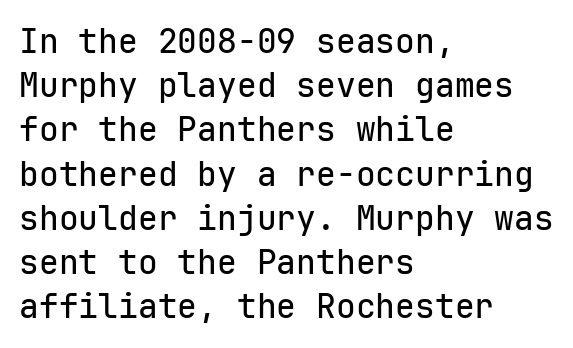
The image shows 33 px sans-serif type, upright, monospaced; set left-aligned, normal line spacing (1.34x), normal letter spacing, not underlined; low stroke contrast and a medium x-height.
